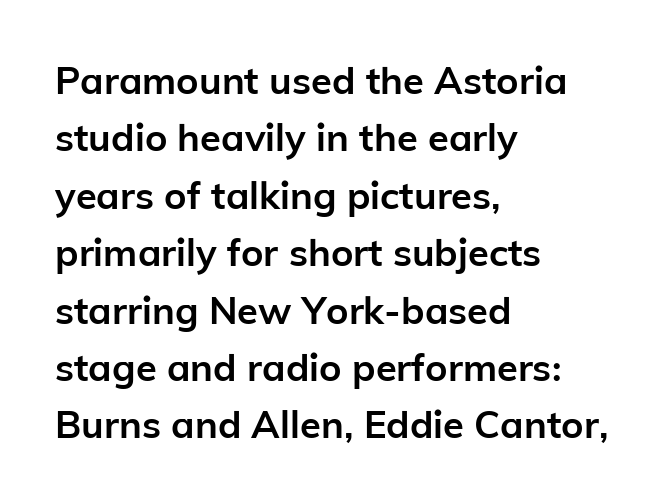
{"serif": "no", "italic": "no", "bold": "yes", "weight": "semibold", "width": "normal", "stroke_contrast": "low", "x_height": "medium", "monospaced": "no", "underline": "no", "align": "left", "line_spacing": "normal", "line_spacing_ratio": 1.51, "letter_spacing": "normal", "letter_spacing_em": 0.0, "glyph_px": 38}
